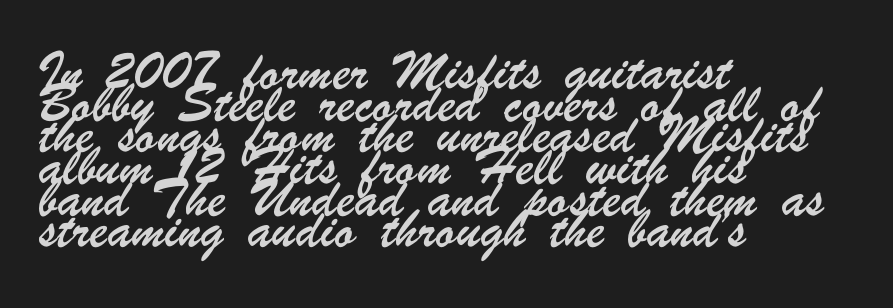
The image shows 24 px text type; set left-aligned, normal line spacing (1.32x), normal letter spacing, not underlined.
